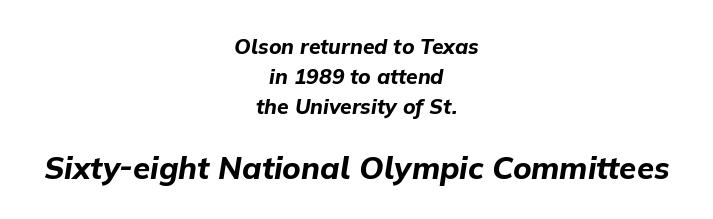
The image shows 31 px bold type, italic (leaning right); set centered, normal line spacing (1.43x), normal letter spacing, not underlined; the second (bottom) block is 1.48x larger; low stroke contrast and a medium x-height.
